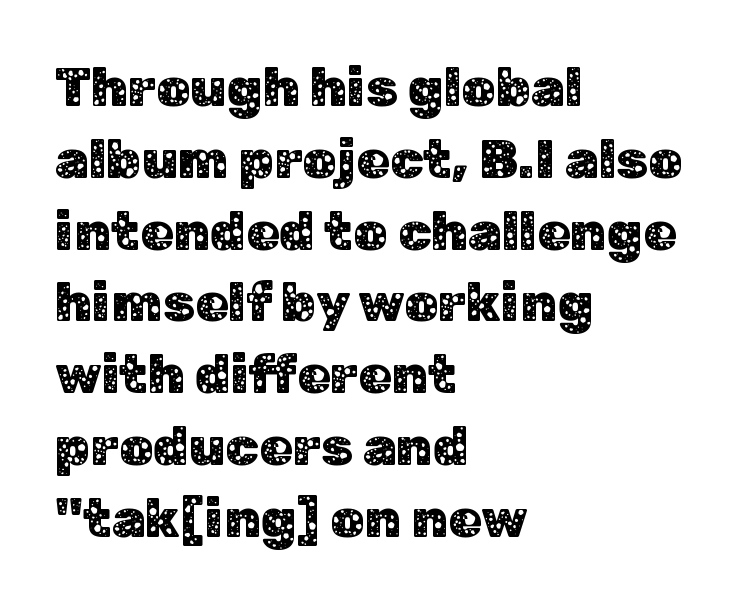
Q: Is the text italic (slanted)? A: No, it is upright.
Q: Is the typeface a serif or a sans-serif typeface? A: Sans-serif.
Q: Is the text underlined? A: No.
Q: How is the paragraph aligned? A: Left-aligned.
Q: Is the spacing between letters normal or unusually wide? A: Normal.
Q: Is the spacing between lines tight, normal or loose? A: Normal.
Q: Width (condensed, normal, or wide)? A: Normal.
Q: Stroke contrast? A: Low.
Q: x-height? A: Medium.
Q: Monospaced? A: No.
